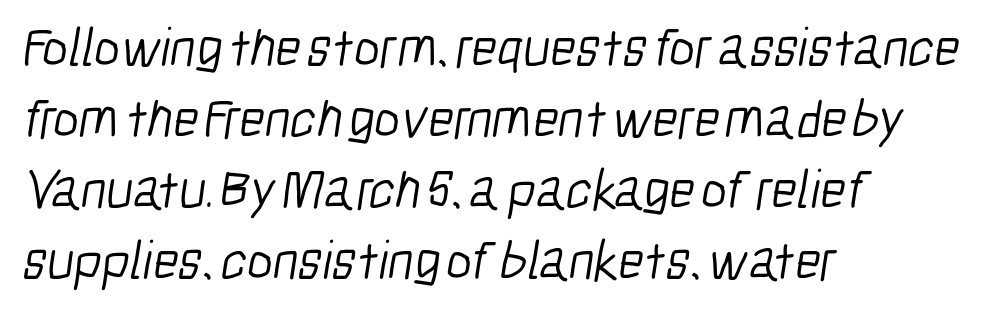
The specimen omits any rule beneath the text block's lines. Is this a fixed-width face? No — the glyphs have proportional, varying widths. Quick note: interline space is typical. Reading down the block, your eye returns to a fixed left position each line. How are the letters spaced? Ordinarily, with no added tracking.
